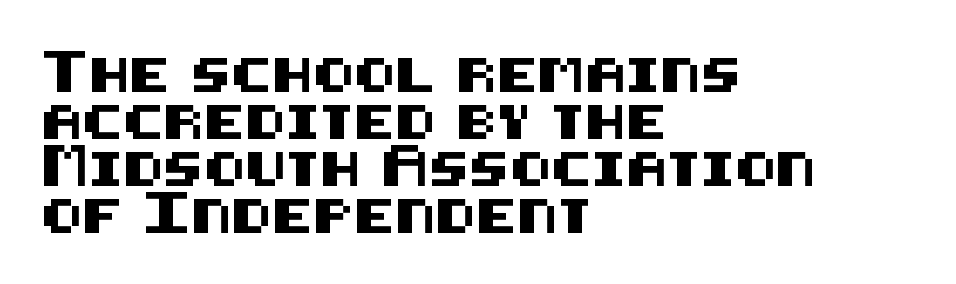
{"serif": "no", "italic": "no", "width": "normal", "stroke_contrast": "medium", "x_height": "large", "underline": "no", "align": "left", "line_spacing": "normal", "line_spacing_ratio": 1.38, "letter_spacing": "normal", "letter_spacing_em": 0.0, "glyph_px": 34}
